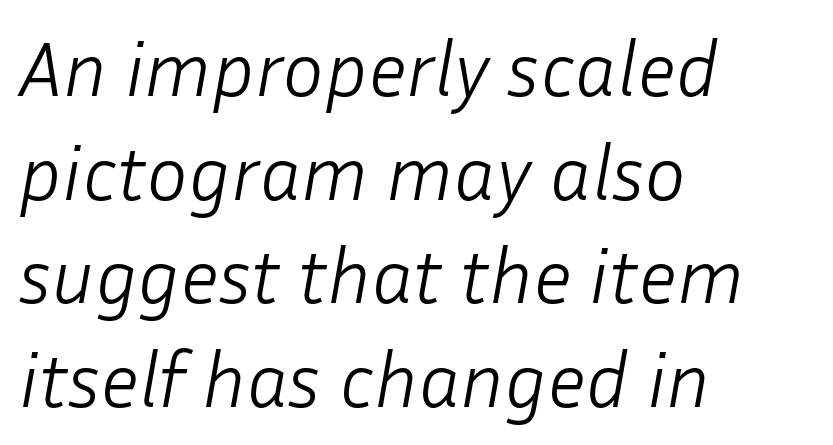
Q: Is the text bold? A: No.
Q: Is the text italic (slanted)? A: Yes, it leans right by about 10 degrees.
Q: Is the text underlined? A: No.
Q: How is the paragraph aligned? A: Left-aligned.
Q: Is the spacing between letters normal or unusually wide? A: Normal.
Q: Is the spacing between lines tight, normal or loose? A: Normal.
Q: Width (condensed, normal, or wide)? A: Normal.
Q: Stroke contrast? A: Low.
Q: x-height? A: Medium.
Q: Monospaced? A: No.
